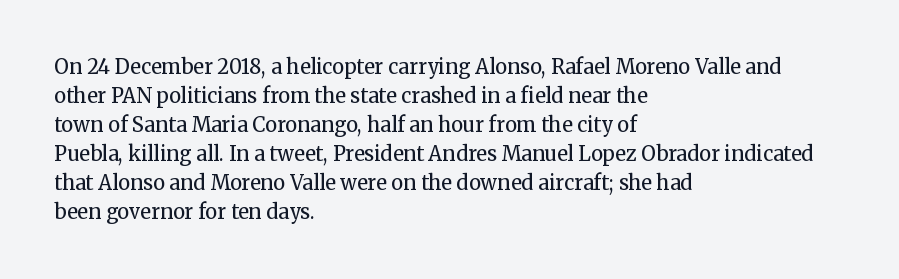
{"italic": "no", "bold": "no", "underline": "no", "align": "left", "line_spacing": "normal", "line_spacing_ratio": 1.45, "letter_spacing": "normal", "letter_spacing_em": 0.0, "glyph_px": 20}
